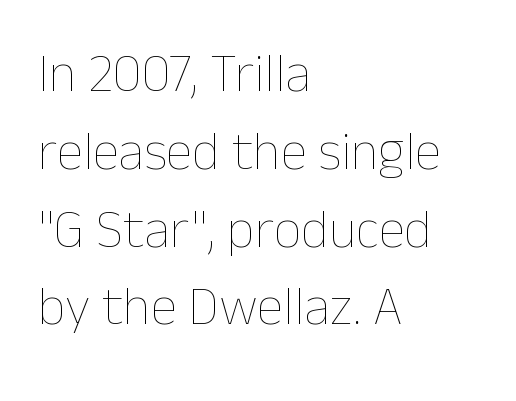
The image shows 54 px thin type, upright; set left-aligned, normal line spacing (1.44x), normal letter spacing, not underlined; low stroke contrast and a medium x-height.
